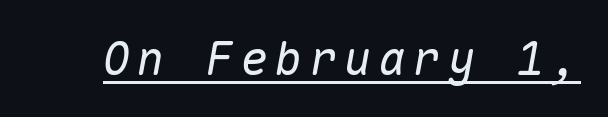
{"italic": "yes", "lean": "right", "slant_degrees": 10, "bold": "no", "weight": "regular", "width": "normal", "stroke_contrast": "low", "x_height": "medium", "monospaced": "yes", "underline": "yes", "glyph_px": 46}
